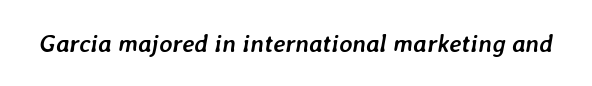
The image shows 25 px bold type, italic (leaning right); set normal letter spacing, not underlined.
